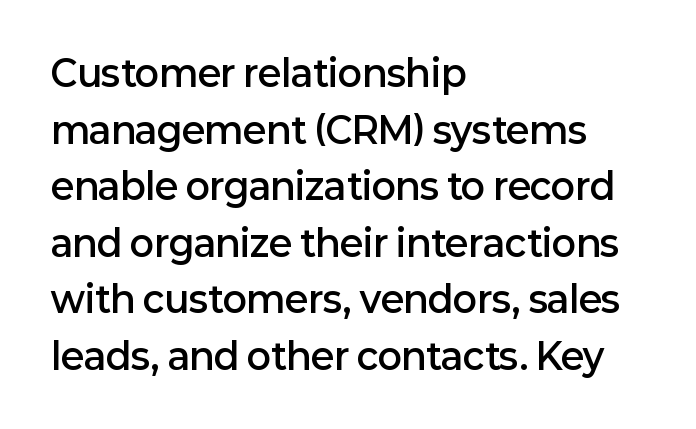
Q: Is the text bold? A: Semi-bold.
Q: Is the text italic (slanted)? A: No, it is upright.
Q: Is the typeface a serif or a sans-serif typeface? A: Sans-serif.
Q: Is the text underlined? A: No.
Q: How is the paragraph aligned? A: Left-aligned.
Q: Is the spacing between letters normal or unusually wide? A: Normal.
Q: Is the spacing between lines tight, normal or loose? A: Normal.
Q: Width (condensed, normal, or wide)? A: Normal.
Q: Stroke contrast? A: Low.
Q: x-height? A: Medium.
Q: Monospaced? A: No.
